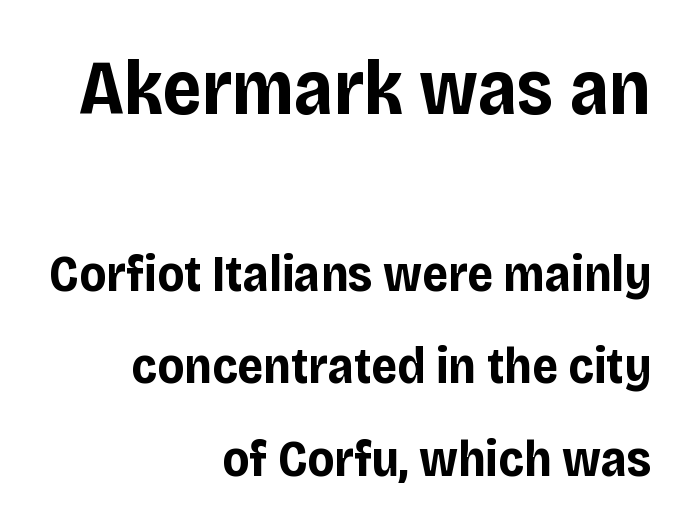
Q: Is the text bold? A: Yes.
Q: Is the text italic (slanted)? A: No, it is upright.
Q: Is the typeface a serif or a sans-serif typeface? A: Sans-serif.
Q: Is the text underlined? A: No.
Q: How is the paragraph aligned? A: Right-aligned.
Q: Is the spacing between letters normal or unusually wide? A: Normal.
Q: Which block of text is set in a larger size, the first (top) or the second (bottom)? A: The first (top) one.
Q: Width (condensed, normal, or wide)? A: Normal.
Q: Stroke contrast? A: Low.
Q: x-height? A: Large.
Q: Monospaced? A: No.
